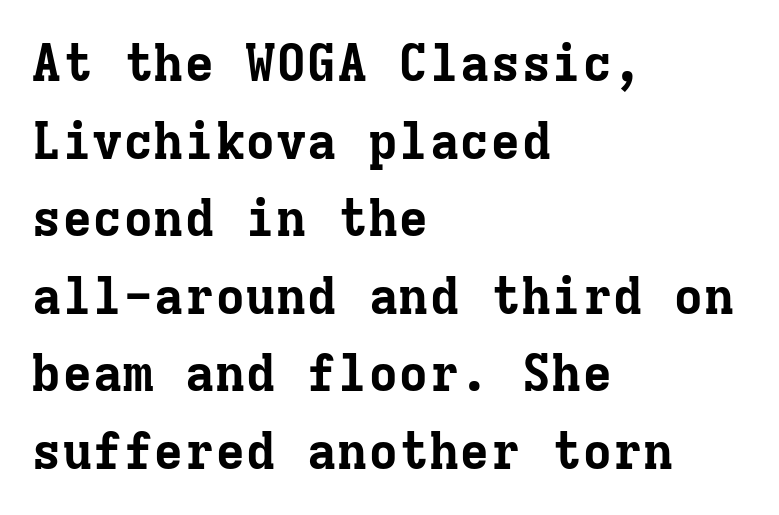
Q: Is the text bold? A: Yes.
Q: Is the text italic (slanted)? A: No, it is upright.
Q: Is the typeface a serif or a sans-serif typeface? A: Serif.
Q: Is the text underlined? A: No.
Q: How is the paragraph aligned? A: Left-aligned.
Q: Is the spacing between letters normal or unusually wide? A: Normal.
Q: Is the spacing between lines tight, normal or loose? A: Normal.
Q: Width (condensed, normal, or wide)? A: Normal.
Q: Stroke contrast? A: Low.
Q: x-height? A: Medium.
Q: Monospaced? A: Yes.
